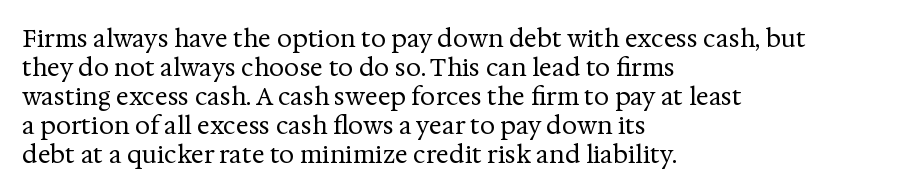
The strokes carry an ordinary text weight at most. Default kerning and tracking; the words read as compact shapes. The gap between lines stays unmarked. Does the lettering tilt? It doesn't — this is upright.
